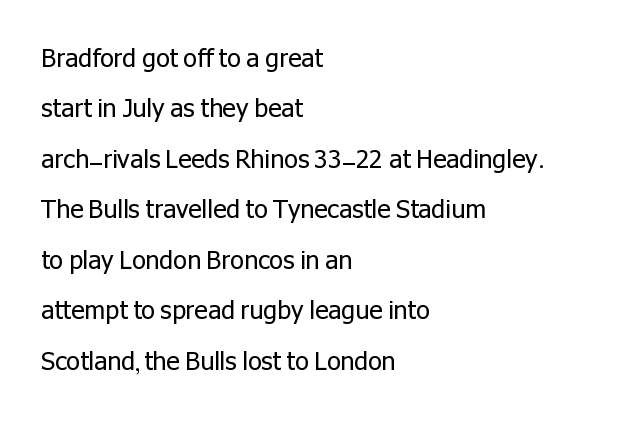
{"italic": "no", "bold": "no", "underline": "no", "align": "left", "line_spacing": "loose", "line_spacing_ratio": 2.02, "letter_spacing": "normal", "letter_spacing_em": 0.0, "glyph_px": 25}
